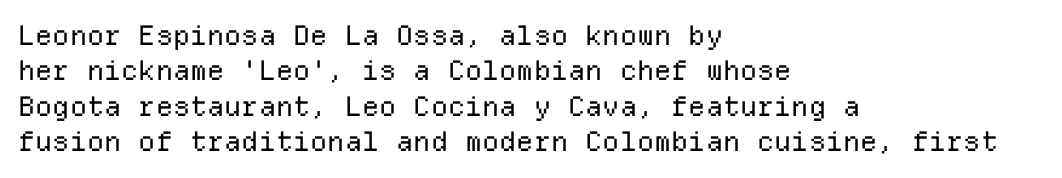
{"italic": "no", "bold": "no", "underline": "no", "align": "left", "line_spacing": "normal", "line_spacing_ratio": 1.31, "letter_spacing": "normal", "letter_spacing_em": 0.0, "glyph_px": 27}
